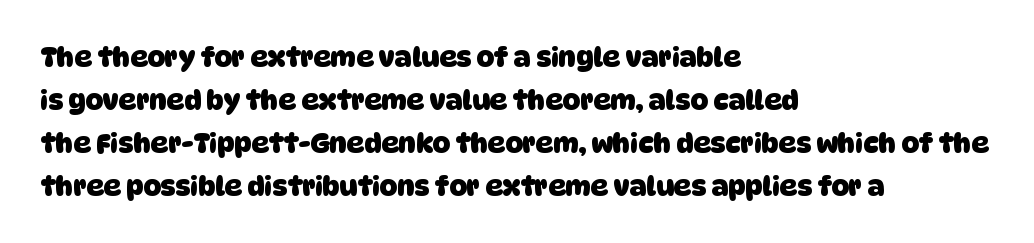
The image shows 27 px bold type; set left-aligned, normal line spacing (1.59x), normal letter spacing, not underlined.
